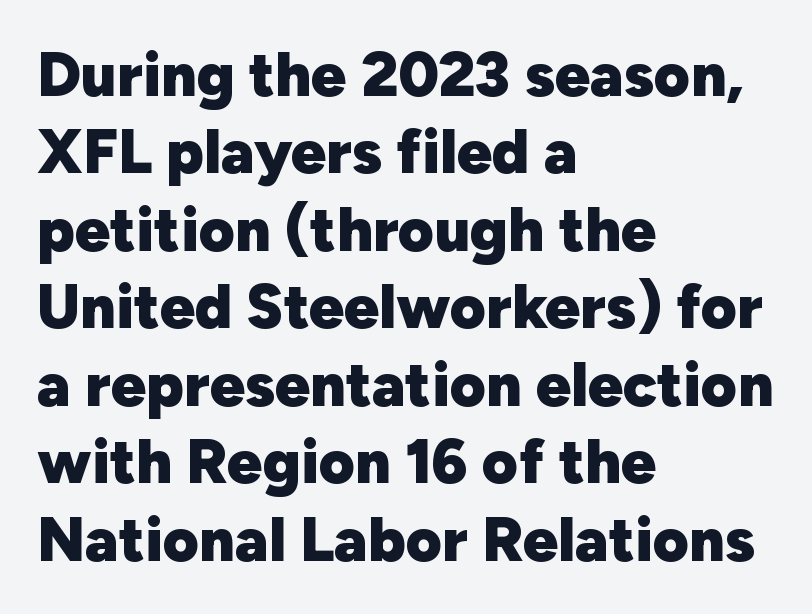
{"serif": "no", "italic": "no", "bold": "yes", "weight": "heavy", "width": "normal", "stroke_contrast": "low", "x_height": "medium", "monospaced": "no", "underline": "no", "align": "left", "line_spacing": "normal", "line_spacing_ratio": 1.25, "letter_spacing": "normal", "letter_spacing_em": 0.0, "glyph_px": 62}
